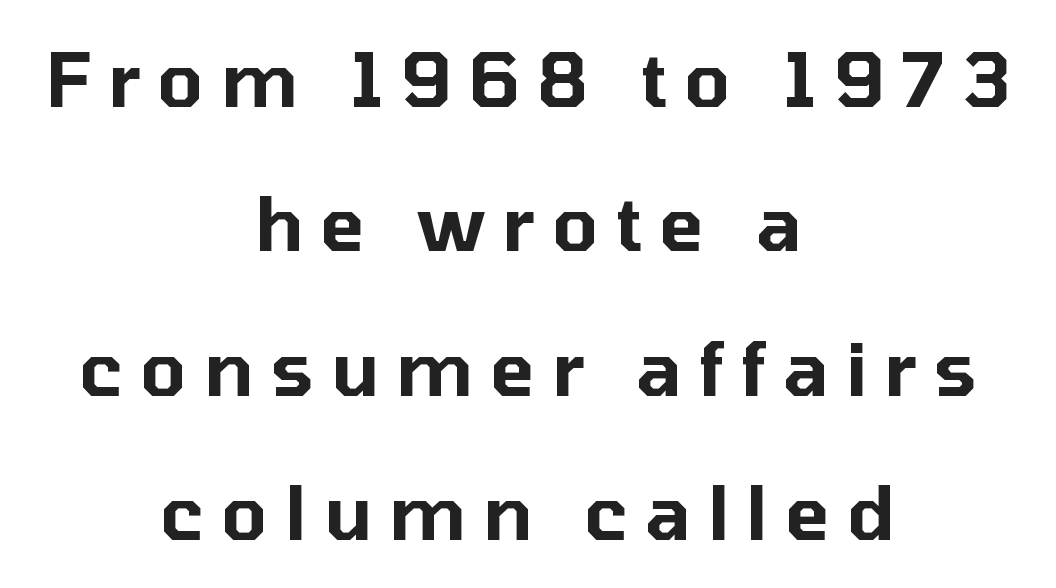
Which margin do the lines hug? Neither — every line sits in the middle. It's the straight-up-and-down kind of type. Successive baselines arrive slowly, with a big drop between each. Has an underline been added? It has not. Character widths vary here, with narrow letters taking less room than wide ones.
